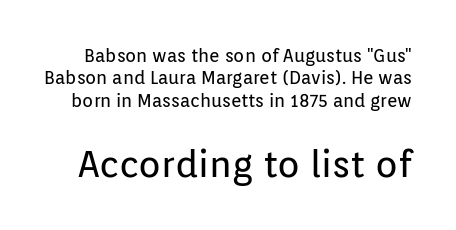
{"serif": "no", "italic": "no", "bold": "no", "weight": "regular", "width": "normal", "stroke_contrast": "low", "x_height": "medium", "monospaced": "no", "underline": "no", "line_spacing_ratio": 1.24, "letter_spacing": "normal", "letter_spacing_em": 0.0, "larger_block": "second", "size_ratio": 2.06, "glyph_px": 37}
